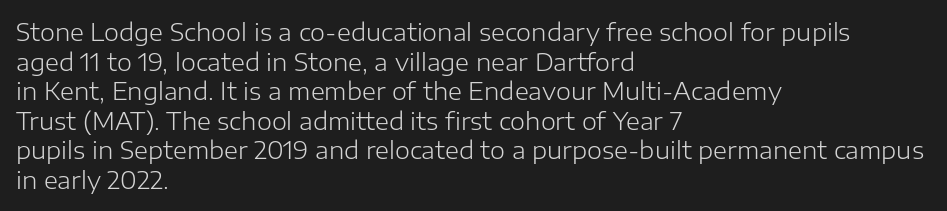
Q: Is the text bold? A: No.
Q: Is the text italic (slanted)? A: No, it is upright.
Q: Is the text underlined? A: No.
Q: How is the paragraph aligned? A: Left-aligned.
Q: Is the spacing between letters normal or unusually wide? A: Normal.
